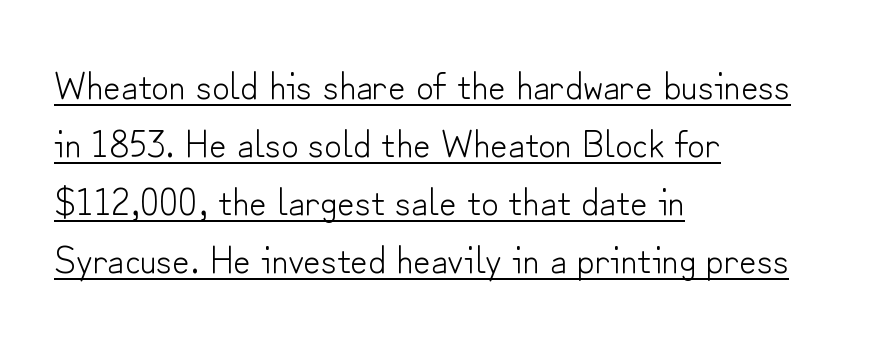
A rule runs beneath these lines of type. Is the letter spacing exaggerated? No — it looks like the ordinary default. The rows are spaced the way most documents space them. This sample has the flowing, uneven cadence of proportional lettering. Summary of weight: not heavy and not bold.
